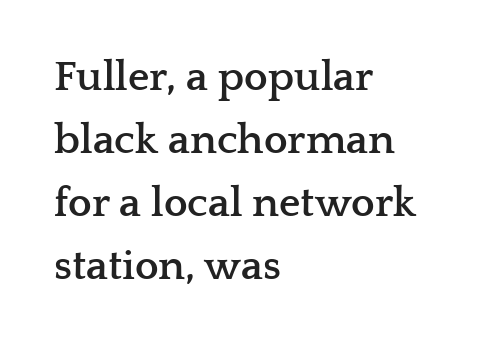
Q: Is the text bold? A: Yes.
Q: Is the text italic (slanted)? A: No, it is upright.
Q: Is the typeface a serif or a sans-serif typeface? A: Serif.
Q: Is the text underlined? A: No.
Q: How is the paragraph aligned? A: Left-aligned.
Q: Is the spacing between letters normal or unusually wide? A: Normal.
Q: Is the spacing between lines tight, normal or loose? A: Normal.
Q: Width (condensed, normal, or wide)? A: Wide.
Q: Stroke contrast? A: Low.
Q: x-height? A: Medium.
Q: Monospaced? A: No.
